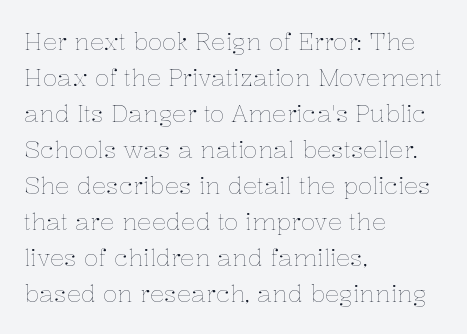
The image shows 24 px text type, upright; set left-aligned, normal line spacing (1.5x), normal letter spacing, not underlined.
